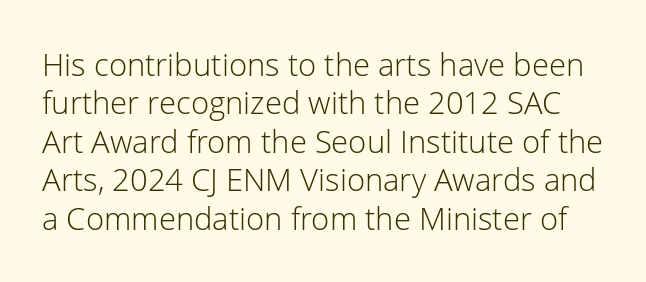
Q: Is the text bold? A: No.
Q: Is the text italic (slanted)? A: No, it is upright.
Q: Is the typeface a serif or a sans-serif typeface? A: Sans-serif.
Q: Is the text underlined? A: No.
Q: Is the spacing between letters normal or unusually wide? A: Normal.
Q: Width (condensed, normal, or wide)? A: Normal.
Q: Stroke contrast? A: Low.
Q: x-height? A: Medium.
Q: Monospaced? A: No.
